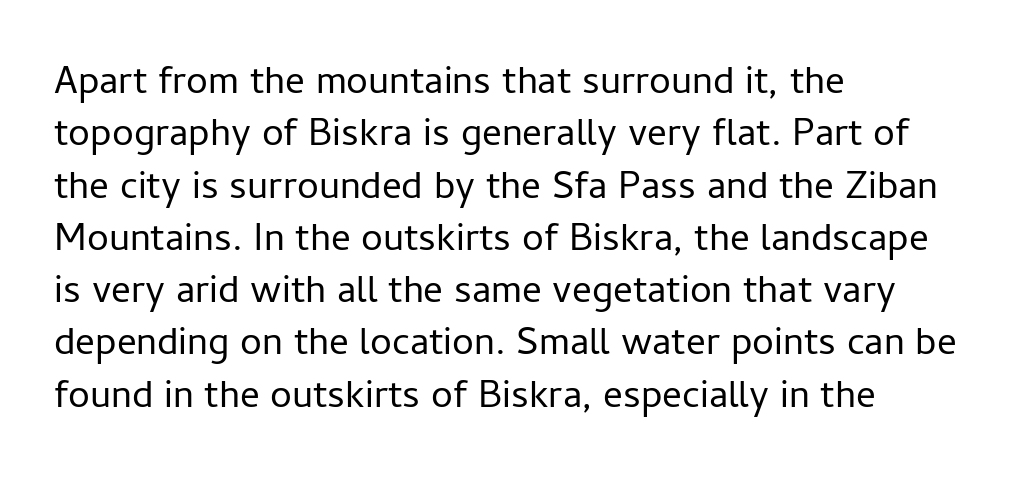
Decoration check: the copy has no underline. Regarding leading, the lines here are spaced in the standard way. Each line starts at the same left margin while the right side varies. These lines are rendered in a variable-pitch font. These lines are composed in type without serifs. Caption: face not bold, strokes unweighted.
